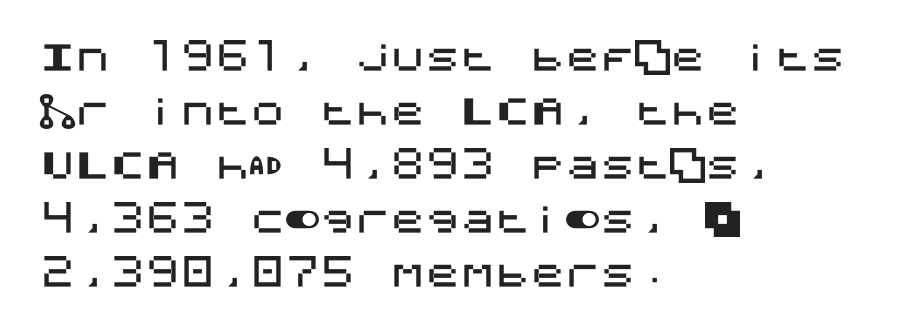
{"serif": "no", "italic": "no", "width": "normal", "stroke_contrast": "medium", "x_height": "large", "underline": "no", "align": "left", "line_spacing": "normal", "line_spacing_ratio": 1.54, "letter_spacing": "normal", "letter_spacing_em": 0.0, "glyph_px": 35}
